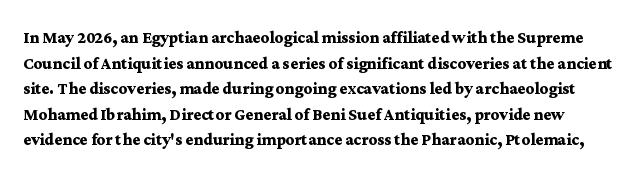
The image shows 21 px bold type, upright; set line spacing 1.22x, normal letter spacing, not underlined.
